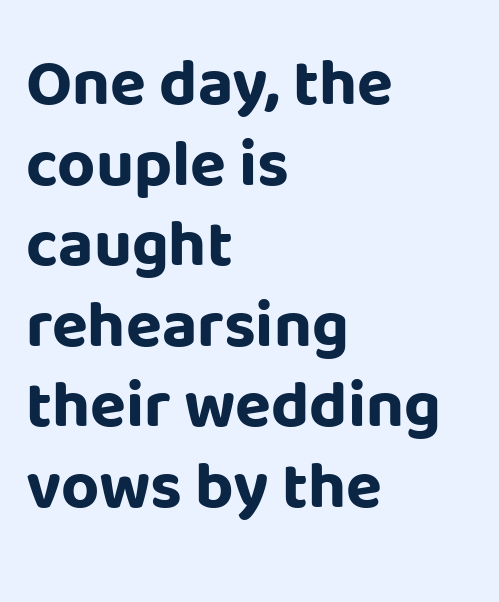
{"serif": "no", "italic": "no", "bold": "yes", "weight": "bold", "width": "normal", "stroke_contrast": "low", "x_height": "large", "monospaced": "no", "underline": "no", "align": "left", "line_spacing_ratio": 1.22, "letter_spacing": "normal", "letter_spacing_em": 0.0, "glyph_px": 66}
